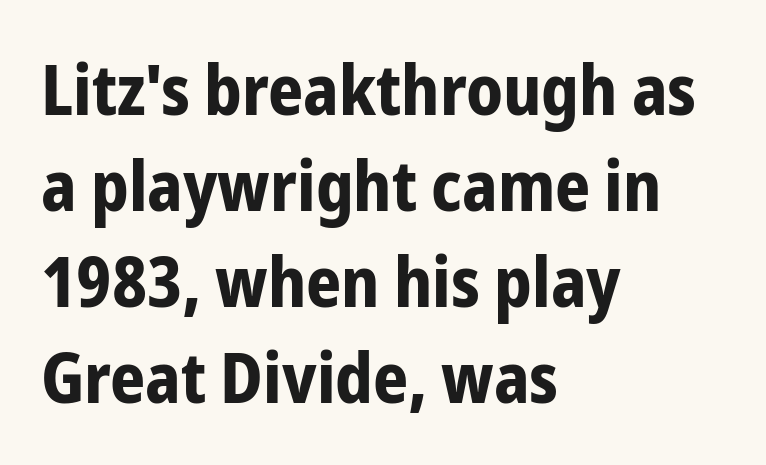
Note the varied advance widths — an 'i' is clearly narrower than an 'm'. Caption: multi-line text, flush left, ragged right. Any mark beneath the type? The region is blank. The typesetting leans heavy: a genuine bold.
